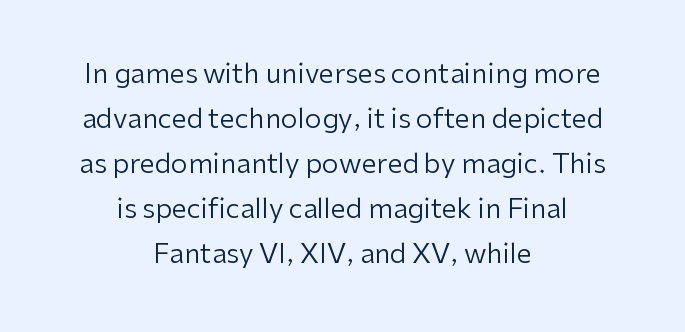
The passage shown is not bold in any degree. Interline gaps are of average width in this sample. This sample uses plain, unmodified letter spacing. This is roman type, the default non-slanted kind. Centered paragraph, ragged on both sides.
